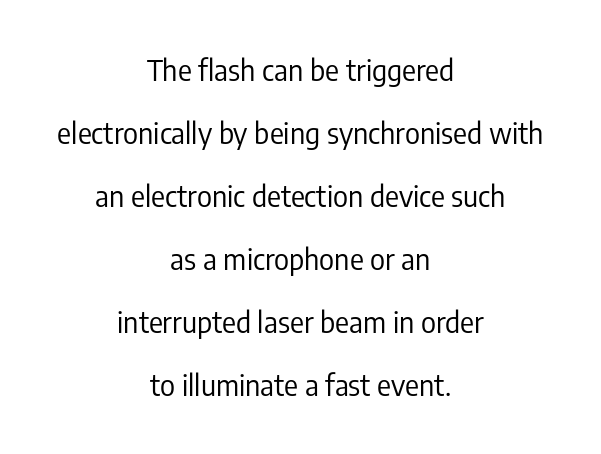
Q: Is the text bold? A: No.
Q: Is the text italic (slanted)? A: No, it is upright.
Q: Is the typeface a serif or a sans-serif typeface? A: Sans-serif.
Q: Is the text underlined? A: No.
Q: How is the paragraph aligned? A: Centered.
Q: Is the spacing between letters normal or unusually wide? A: Normal.
Q: Is the spacing between lines tight, normal or loose? A: Loose.
Q: Width (condensed, normal, or wide)? A: Condensed.
Q: Stroke contrast? A: Low.
Q: x-height? A: Medium.
Q: Monospaced? A: No.
